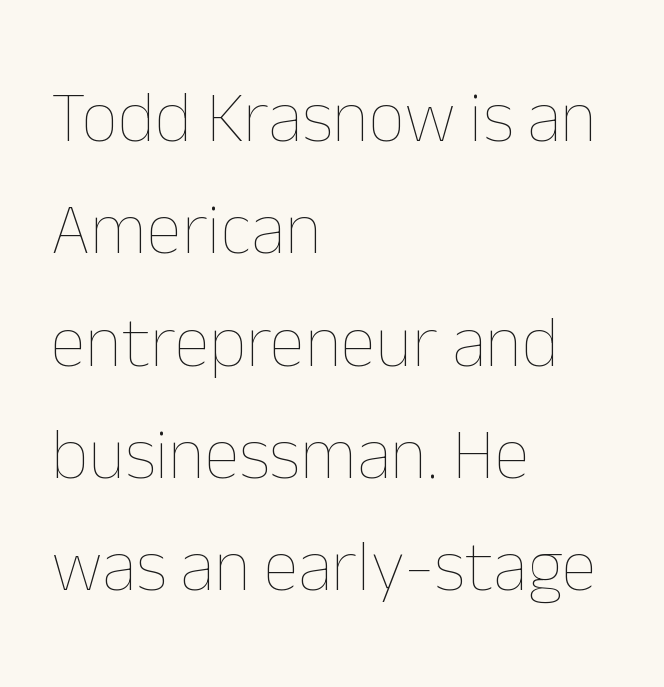
{"italic": "no", "bold": "no", "weight": "thin", "width": "normal", "stroke_contrast": "low", "x_height": "medium", "monospaced": "no", "underline": "no", "align": "left", "line_spacing": "normal", "line_spacing_ratio": 1.56, "letter_spacing": "normal", "letter_spacing_em": 0.0, "glyph_px": 72}
